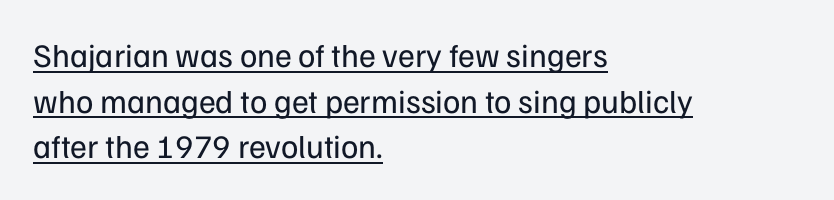
The image shows 33 px regular-weight sans-serif type, upright; set left-aligned, normal line spacing (1.38x), normal letter spacing, underlined; low stroke contrast and a medium x-height.
